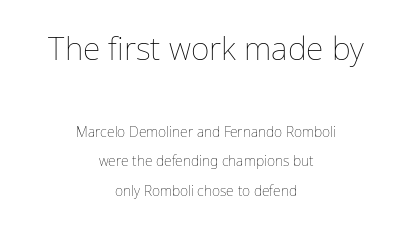
{"italic": "no", "bold": "no", "weight": "thin", "width": "normal", "stroke_contrast": "low", "x_height": "medium", "monospaced": "no", "underline": "no", "align": "center", "line_spacing": "loose", "line_spacing_ratio": 2.1, "letter_spacing": "normal", "letter_spacing_em": 0.0, "larger_block": "first", "size_ratio": 2.29, "glyph_px": 32}
